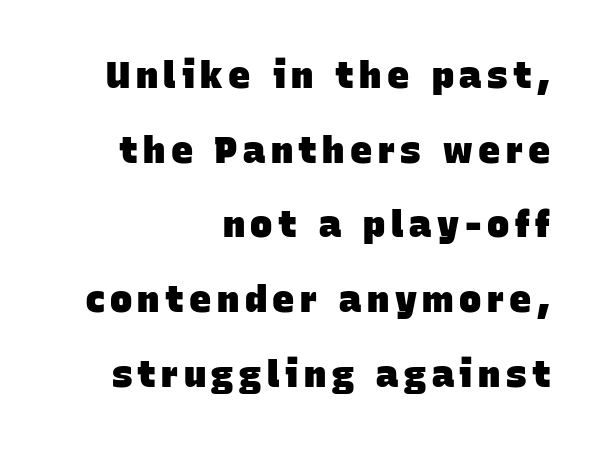
{"serif": "no", "bold": "yes", "weight": "heavy", "width": "normal", "stroke_contrast": "low", "x_height": "large", "monospaced": "no", "underline": "no", "align": "right", "line_spacing": "loose", "line_spacing_ratio": 2.02, "glyph_px": 37}
